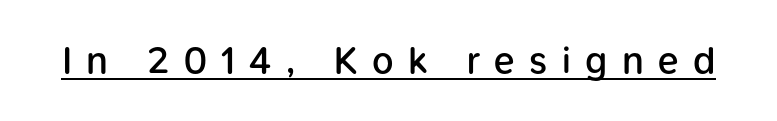
{"serif": "no", "italic": "no", "bold": "semi", "weight": "semibold", "width": "normal", "stroke_contrast": "low", "x_height": "medium", "monospaced": "no", "underline": "yes", "letter_spacing": "wide", "letter_spacing_em": 0.38, "glyph_px": 38}
